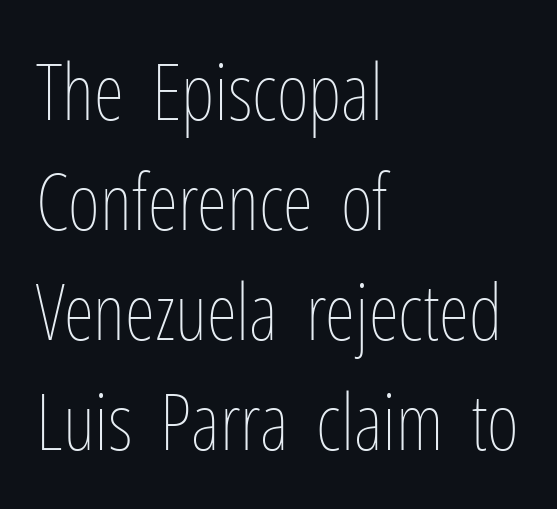
{"italic": "no", "bold": "no", "weight": "thin", "width": "condensed", "stroke_contrast": "low", "x_height": "medium", "monospaced": "no", "underline": "no", "align": "left", "line_spacing": "normal", "line_spacing_ratio": 1.41, "letter_spacing": "normal", "letter_spacing_em": 0.0, "glyph_px": 78}
